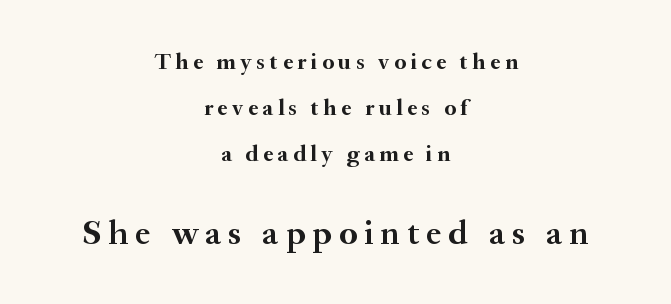
Q: Is the text bold? A: Yes.
Q: Is the text italic (slanted)? A: No, it is upright.
Q: Is the typeface a serif or a sans-serif typeface? A: Serif.
Q: Is the text underlined? A: No.
Q: How is the paragraph aligned? A: Centered.
Q: Is the spacing between letters normal or unusually wide? A: Unusually wide.
Q: Is the spacing between lines tight, normal or loose? A: Loose.
Q: Which block of text is set in a larger size, the first (top) or the second (bottom)? A: The second (bottom) one.
Q: Width (condensed, normal, or wide)? A: Normal.
Q: Stroke contrast? A: Medium.
Q: x-height? A: Small.
Q: Monospaced? A: No.
